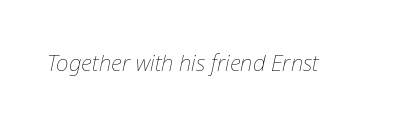
Compared with typical body copy, the letter spacing here is the same. Style check: oblique. Stems here are at most as thick as an everyday book face. Bare-footed words on every line.
